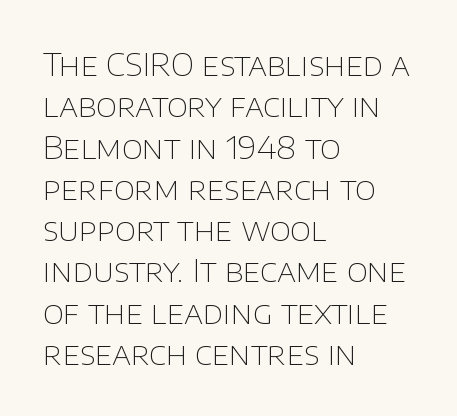
{"serif": "no", "italic": "no", "bold": "no", "weight": "thin", "width": "normal", "stroke_contrast": "low", "x_height": "large", "monospaced": "no", "underline": "no", "align": "left", "line_spacing": "normal", "line_spacing_ratio": 1.29, "letter_spacing": "normal", "letter_spacing_em": 0.0, "glyph_px": 32}
